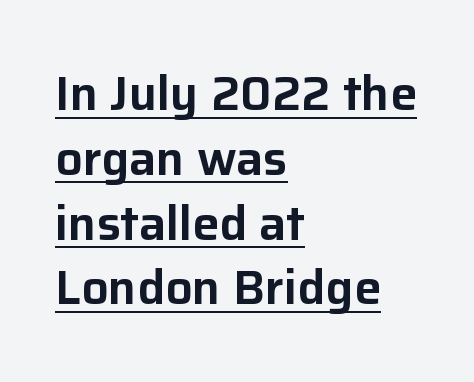
Q: Is the text italic (slanted)? A: No, it is upright.
Q: Is the typeface a serif or a sans-serif typeface? A: Sans-serif.
Q: Is the text underlined? A: Yes.
Q: How is the paragraph aligned? A: Left-aligned.
Q: Is the spacing between letters normal or unusually wide? A: Normal.
Q: Is the spacing between lines tight, normal or loose? A: Normal.
Q: Width (condensed, normal, or wide)? A: Normal.
Q: Stroke contrast? A: Low.
Q: x-height? A: Medium.
Q: Monospaced? A: No.
